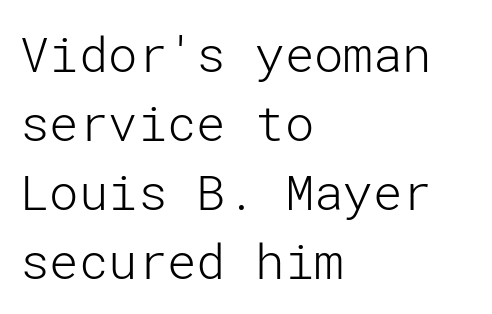
Q: Is the text bold? A: No.
Q: Is the text italic (slanted)? A: No, it is upright.
Q: Is the typeface a serif or a sans-serif typeface? A: Sans-serif.
Q: Is the text underlined? A: No.
Q: How is the paragraph aligned? A: Left-aligned.
Q: Is the spacing between letters normal or unusually wide? A: Normal.
Q: Is the spacing between lines tight, normal or loose? A: Normal.
Q: Width (condensed, normal, or wide)? A: Normal.
Q: Stroke contrast? A: Low.
Q: x-height? A: Medium.
